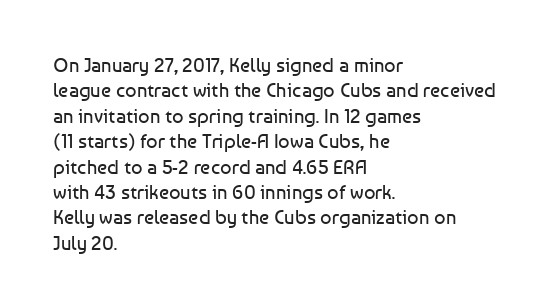
The rows are spaced the way most documents space them. Weight: in the light-to-regular range. Each word holds together tightly as a unit, with standard inter-letter gaps. Nobody drew a line under any word here.
